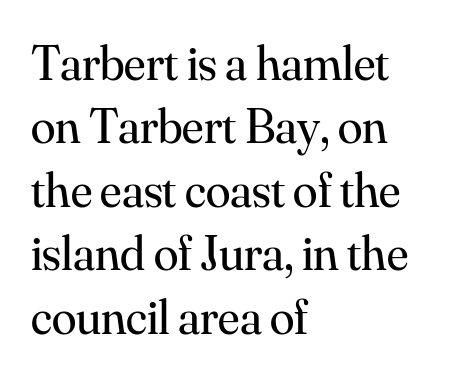
{"serif": "yes", "italic": "no", "bold": "no", "weight": "regular", "width": "normal", "stroke_contrast": "medium", "x_height": "small", "monospaced": "no", "underline": "no", "align": "left", "line_spacing": "normal", "line_spacing_ratio": 1.27, "letter_spacing": "normal", "letter_spacing_em": 0.0, "glyph_px": 50}
